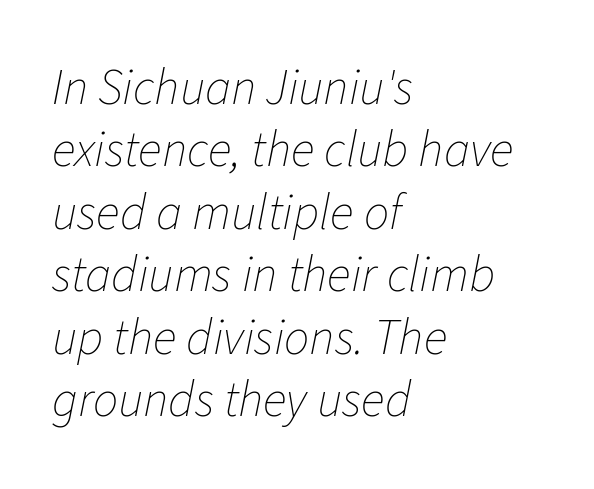
{"italic": "yes", "lean": "right", "slant_degrees": 11, "bold": "no", "weight": "thin", "width": "normal", "stroke_contrast": "low", "x_height": "medium", "monospaced": "no", "underline": "no", "align": "left", "line_spacing": "normal", "line_spacing_ratio": 1.25, "letter_spacing": "normal", "letter_spacing_em": 0.0, "glyph_px": 50}
